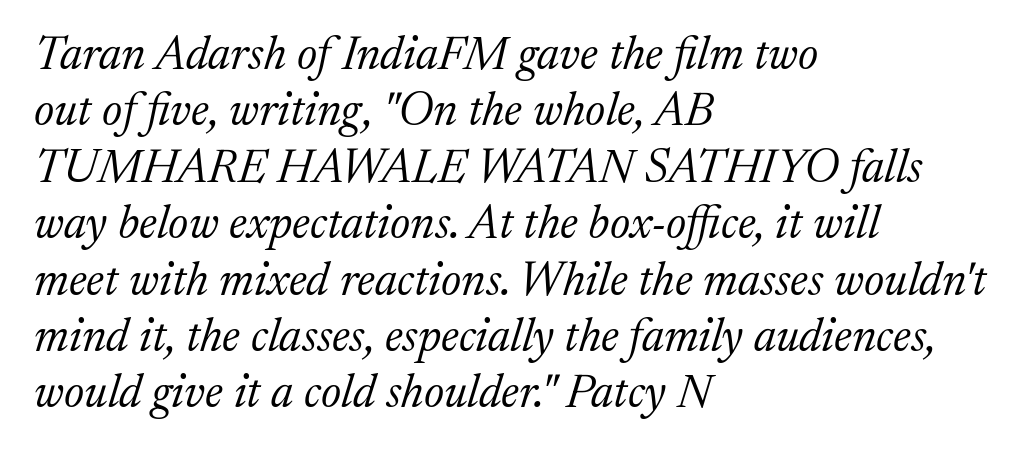
{"serif": "yes", "italic": "yes", "lean": "right", "slant_degrees": 17, "bold": "no", "weight": "light", "width": "normal", "stroke_contrast": "medium", "x_height": "medium", "monospaced": "no", "underline": "no", "align": "left", "line_spacing_ratio": 1.2, "letter_spacing": "normal", "letter_spacing_em": 0.0, "glyph_px": 47}
